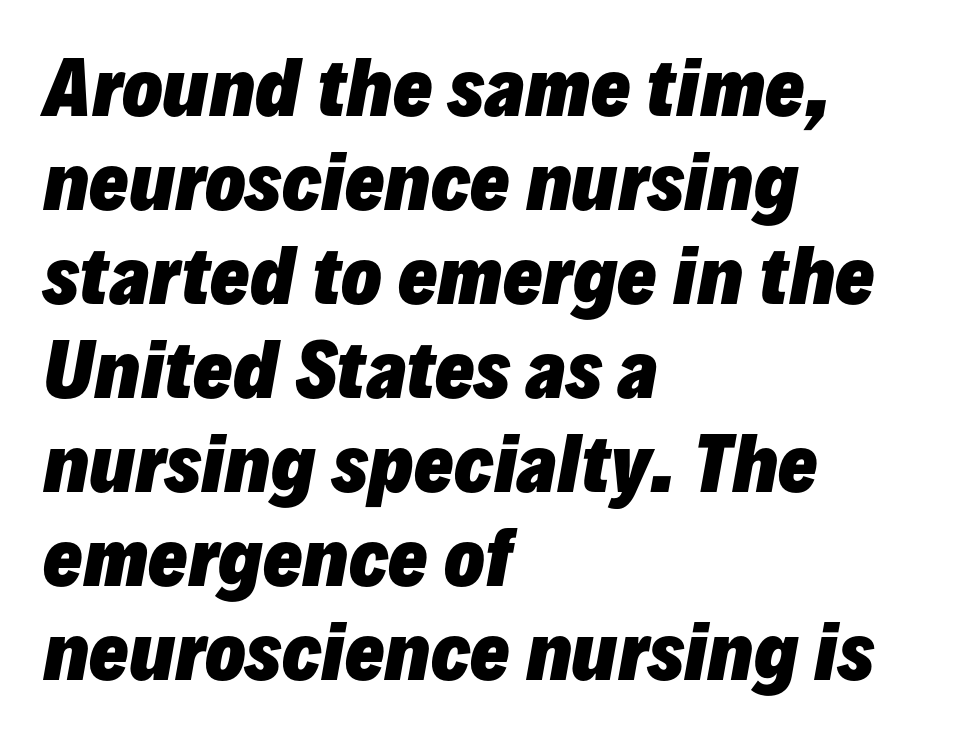
A typesetter would call this leading conventional body-copy spacing. Varying glyph widths throughout — classic text-font behaviour. Bare-footed words on every line. Horizontal alignment here is leftward, the default for most running prose.
